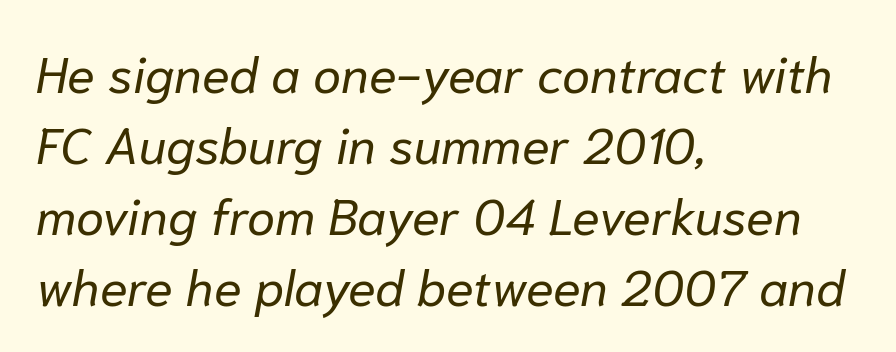
The image shows 51 px regular-weight type, italic (leaning right); set left-aligned, normal line spacing (1.39x), normal letter spacing, not underlined; low stroke contrast and a medium x-height.
